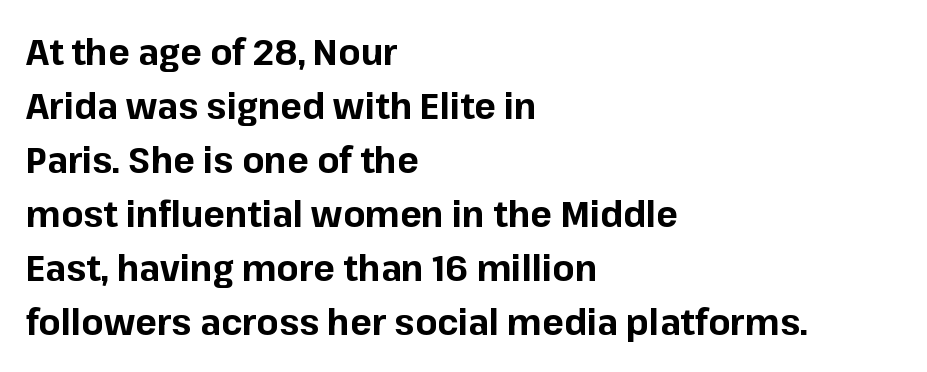
Each row of text sits above clean, open space. Left-aligned paragraph, ragged on the right. Here the glyphs are tracked normally, forming tight word shapes. Summary of vertical rhythm: regular, with standard interline spacing.
